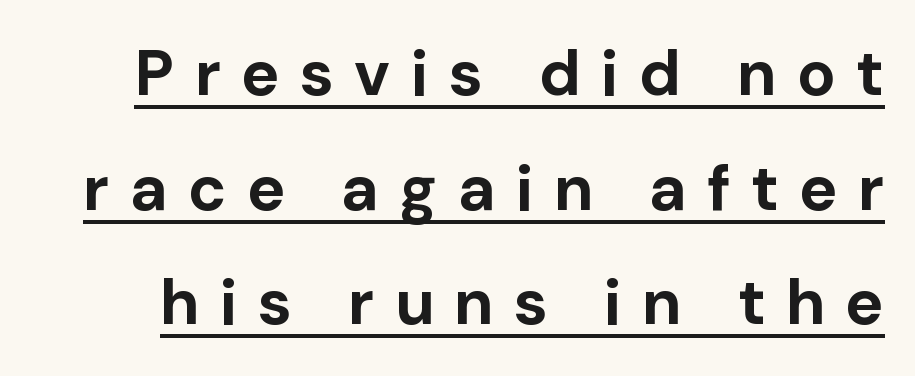
The image shows 64 px bold sans-serif type, upright; set line spacing 1.79x, unusually wide letter spacing (+0.32 em), underlined; low stroke contrast and a medium x-height.
